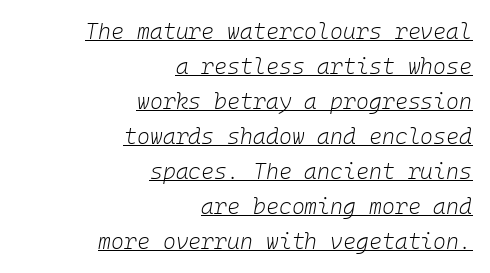
The rendered words wear a rule along their underside. Is the type slanted? Yes — the strokes lean at a clear angle. The typeface has the unassuming heft of standard copy or less. In terms of letterspacing, this is plain default setting.
